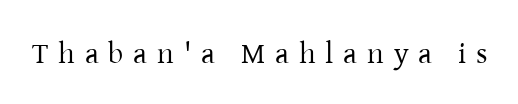
Q: Is the text bold? A: No.
Q: Is the text italic (slanted)? A: No, it is upright.
Q: Is the typeface a serif or a sans-serif typeface? A: Serif.
Q: Is the text underlined? A: No.
Q: Is the spacing between letters normal or unusually wide? A: Unusually wide.
Q: Width (condensed, normal, or wide)? A: Normal.
Q: Stroke contrast? A: Low.
Q: x-height? A: Medium.
Q: Monospaced? A: No.
